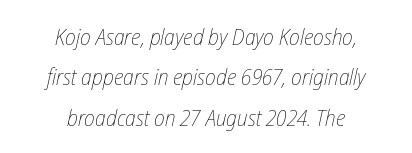
Q: Is the text bold? A: No.
Q: Is the text italic (slanted)? A: Yes, it leans right by about 12 degrees.
Q: Is the text underlined? A: No.
Q: How is the paragraph aligned? A: Centered.
Q: Is the spacing between letters normal or unusually wide? A: Normal.
